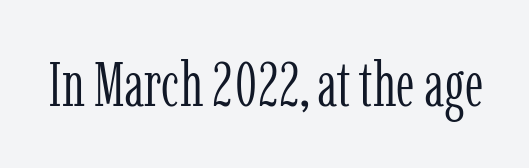
Check under the words: just untouched page. The rendering uses natural spacing where letterforms have individual widths. In terms of letterform style, serifs are clearly present. The passage shown is not bold in any degree. Nothing unusual about the tracking: characters are spaced as the font intends.
